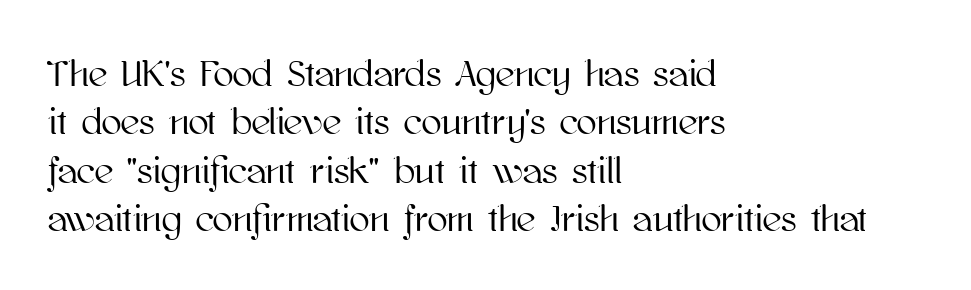
No extra tracking has been applied to these lines. Note the varied advance widths — an 'i' is clearly narrower than an 'm'. This rendering uses left alignment, leaving the right contour irregular. Evenly set lines give the paragraph a standard silhouette. Type without underlining.
